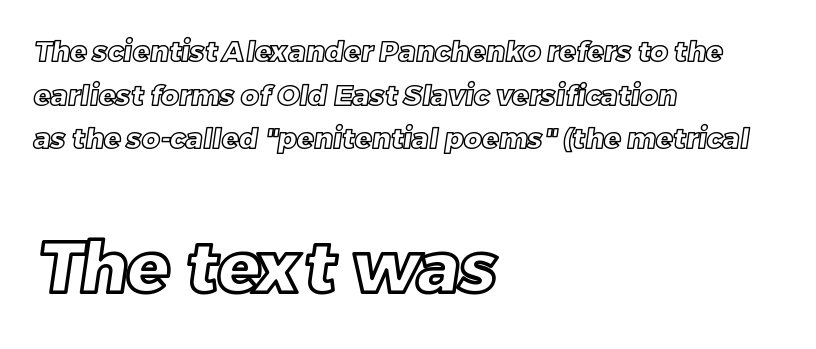
Looks like regular typesetting: each glyph gets only the width it needs. Note: smaller setting up top, larger setting below. Is the block centered? No — it sits flush against the left margin. Letters rest on an invisible, unmarked baseline. In terms of leading, this rendering sits right in the middle. You could call the tracking neutral — neither tight nor loose.
